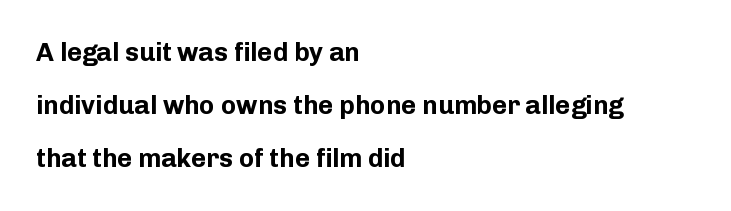
{"italic": "no", "bold": "yes", "underline": "no", "align": "left", "line_spacing": "loose", "line_spacing_ratio": 2.04, "letter_spacing": "normal", "letter_spacing_em": 0.0, "glyph_px": 26}
